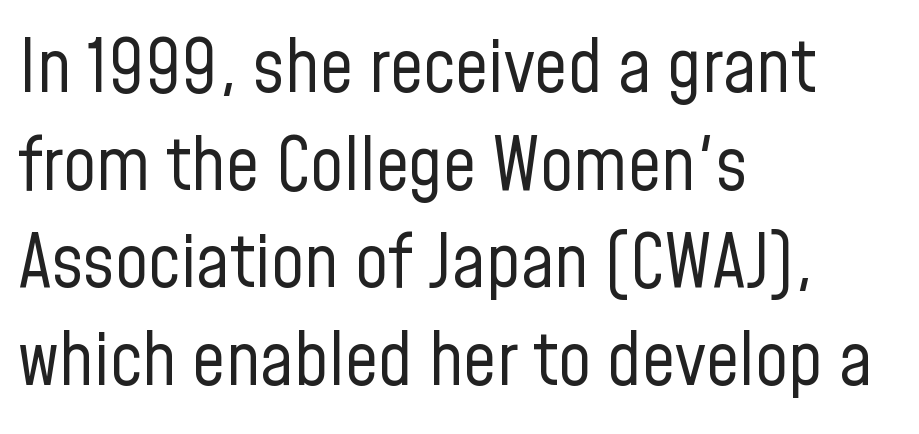
Each line starts at the same left margin while the right side varies. Students, note that the glyphs here touch the page at normal intervals. Do the letters lean? They stand straight. Baseline-to-baseline distance is the conventional proportion of letter height. Just letters on the line, the space beneath them empty.
